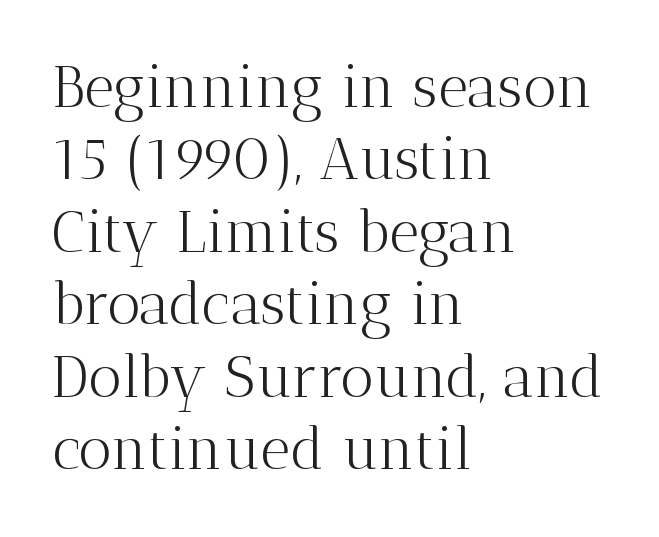
The text was rendered using a seriffed face with decorative stroke endings. Nothing unusual about the tracking: characters are spaced as the font intends. The text block is weighted toward the left margin, trailing off unevenly rightward. A typesetter would call this proportional, since set widths differ per character. These lines were composed using upright roman letters. Stroke mass is kept to a normal reading level or below.
